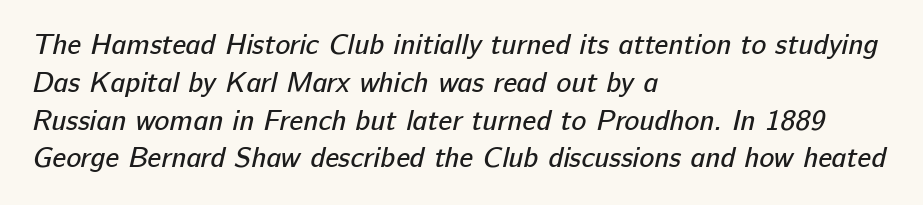
The image shows 28 px regular-weight sans-serif type; set left-aligned, normal line spacing (1.35x), normal letter spacing, not underlined; low stroke contrast and a medium x-height.
